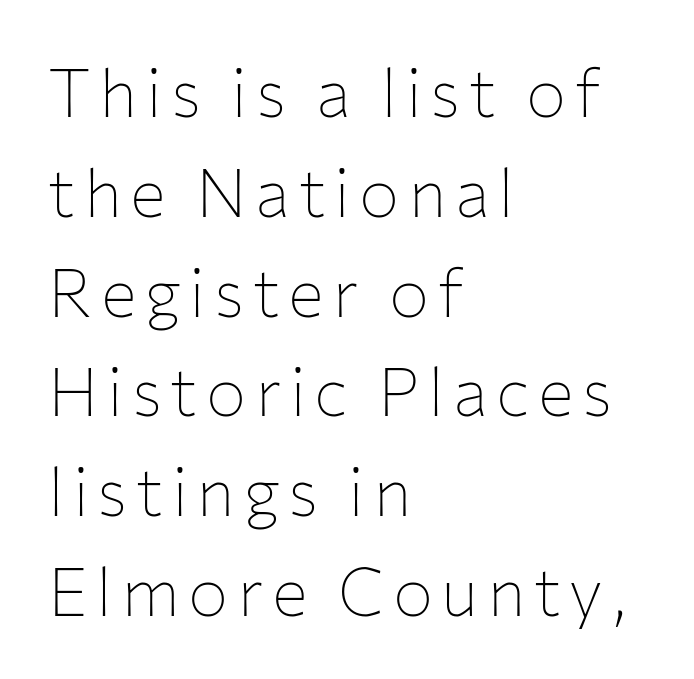
Q: Is the text bold? A: No.
Q: Is the text italic (slanted)? A: No, it is upright.
Q: Is the typeface a serif or a sans-serif typeface? A: Sans-serif.
Q: Is the text underlined? A: No.
Q: How is the paragraph aligned? A: Left-aligned.
Q: Is the spacing between lines tight, normal or loose? A: Normal.
Q: Width (condensed, normal, or wide)? A: Normal.
Q: Stroke contrast? A: Low.
Q: x-height? A: Medium.
Q: Monospaced? A: No.
